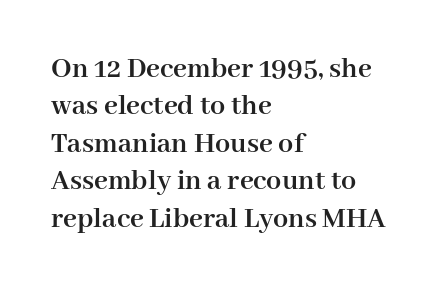
Only glyphs here, with clear space below each row. Note the varied advance widths — an 'i' is clearly narrower than an 'm'. Typographic density is high because the face is bold. Spacing between characters is what you'd get straight out of the box. The letters carry serifs — small finishing strokes at the ends of their stems.
